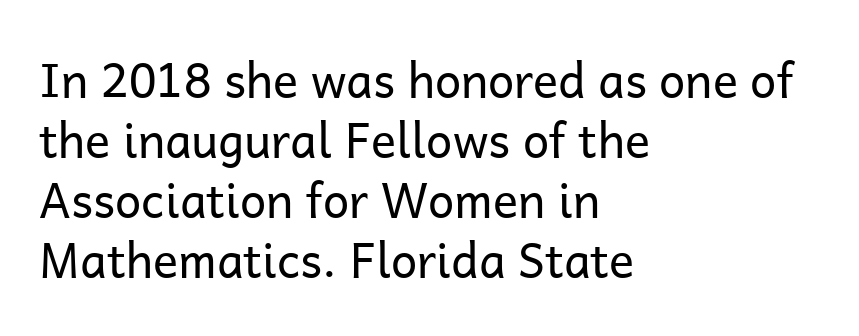
Q: Is the text bold? A: No.
Q: Is the text italic (slanted)? A: No, it is upright.
Q: Is the typeface a serif or a sans-serif typeface? A: Sans-serif.
Q: Is the text underlined? A: No.
Q: How is the paragraph aligned? A: Left-aligned.
Q: Is the spacing between letters normal or unusually wide? A: Normal.
Q: Is the spacing between lines tight, normal or loose? A: Normal.
Q: Width (condensed, normal, or wide)? A: Normal.
Q: Stroke contrast? A: Low.
Q: x-height? A: Medium.
Q: Monospaced? A: No.
